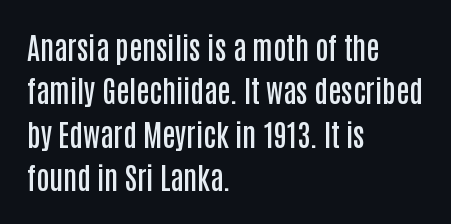
{"serif": "no", "italic": "no", "bold": "semi", "weight": "semibold", "width": "condensed", "stroke_contrast": "low", "x_height": "large", "monospaced": "no", "underline": "no", "align": "left", "line_spacing": "normal", "line_spacing_ratio": 1.5, "letter_spacing": "normal", "letter_spacing_em": 0.0, "glyph_px": 29}
